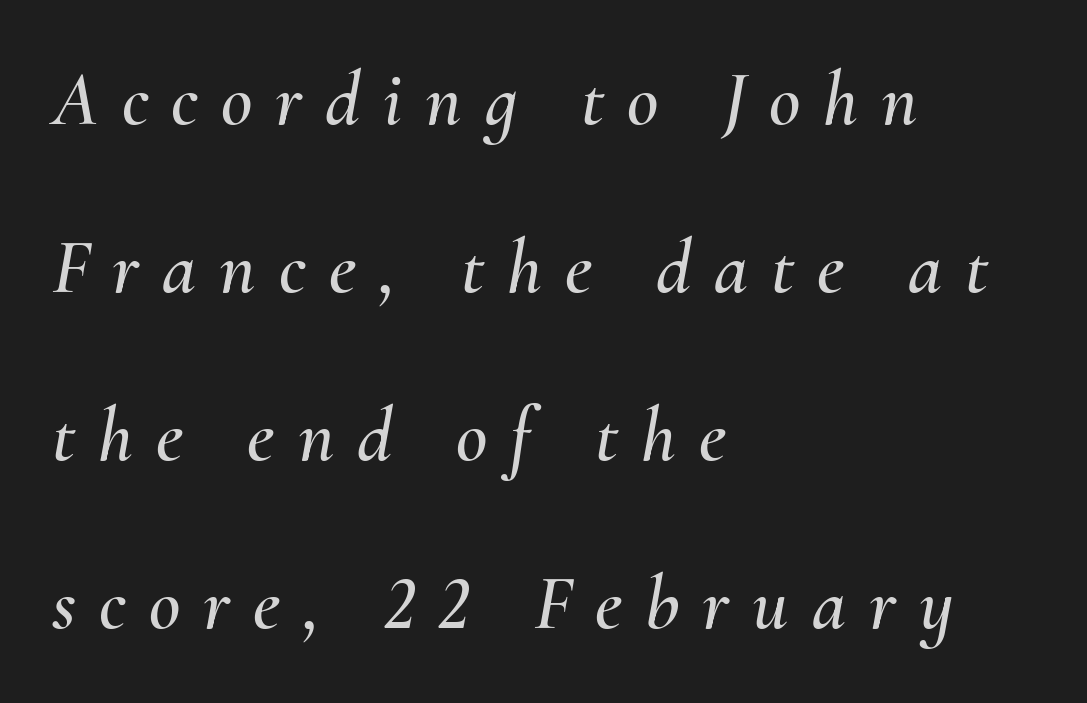
Q: Is the text italic (slanted)? A: Yes, it leans right by about 10 degrees.
Q: Is the text underlined? A: No.
Q: How is the paragraph aligned? A: Left-aligned.
Q: Is the spacing between letters normal or unusually wide? A: Unusually wide.
Q: Is the spacing between lines tight, normal or loose? A: Loose.
Q: Width (condensed, normal, or wide)? A: Normal.
Q: Stroke contrast? A: Medium.
Q: x-height? A: Small.
Q: Monospaced? A: No.
